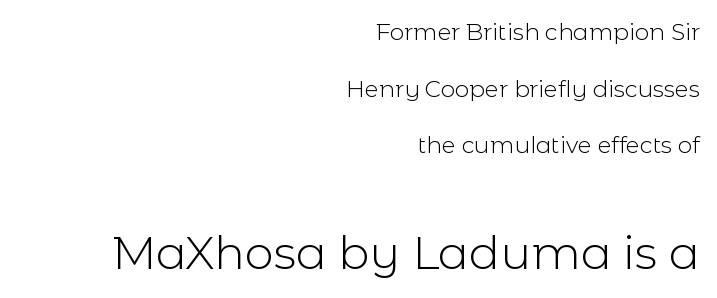
Is the block centered? No — it sits flush against the right margin. Notice how the stems are strictly vertical — no italics here. The glyphs are unaccompanied by any horizontal stroke below them. Character widths vary here, with narrow letters taking less room than wide ones. Small over large — that's the arrangement of the two blocks here. Nobody touched the tracking dial on this one.
